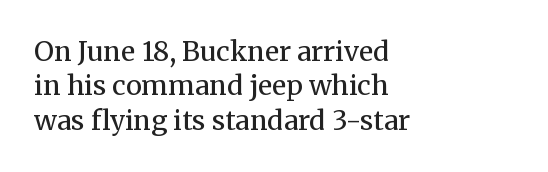
{"italic": "no", "bold": "no", "underline": "no", "align": "left", "line_spacing": "normal", "line_spacing_ratio": 1.27, "letter_spacing": "normal", "letter_spacing_em": 0.0, "glyph_px": 27}
